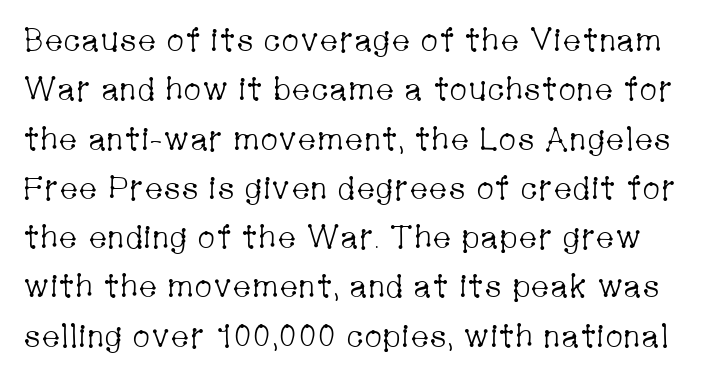
Q: Is the text bold? A: No.
Q: Is the text italic (slanted)? A: No, it is upright.
Q: Is the typeface a serif or a sans-serif typeface? A: Serif.
Q: Is the text underlined? A: No.
Q: Is the spacing between letters normal or unusually wide? A: Normal.
Q: Is the spacing between lines tight, normal or loose? A: Normal.
Q: Width (condensed, normal, or wide)? A: Condensed.
Q: Stroke contrast? A: Low.
Q: x-height? A: Medium.
Q: Monospaced? A: No.
